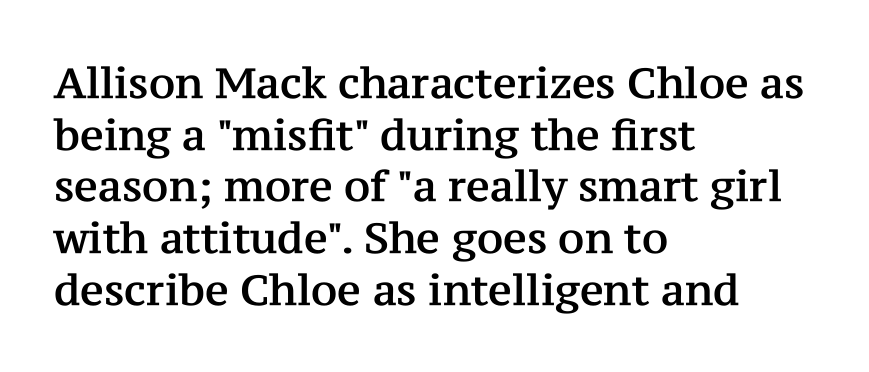
The image shows 42 px serif type, upright; set left-aligned, line spacing 1.23x, normal letter spacing, not underlined; medium stroke contrast and a medium x-height.
